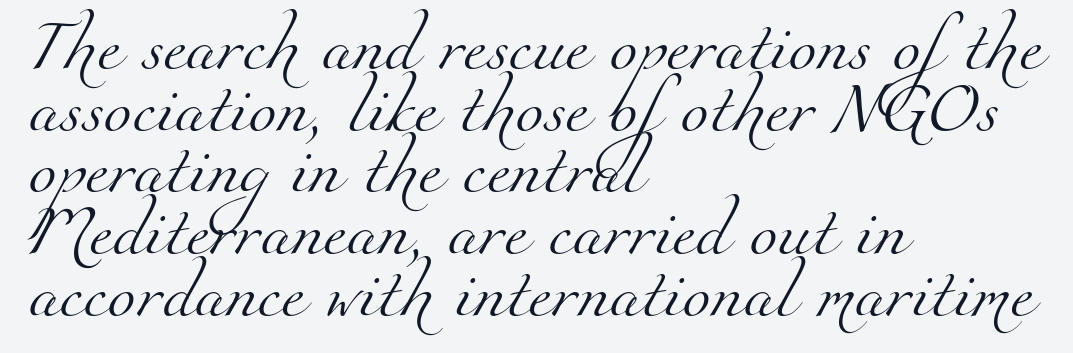
{"serif": "yes", "bold": "no", "weight": "light", "width": "normal", "stroke_contrast": "medium", "x_height": "small", "monospaced": "no", "underline": "no", "align": "left", "line_spacing_ratio": 1.21, "letter_spacing": "normal", "letter_spacing_em": 0.0, "glyph_px": 51}
